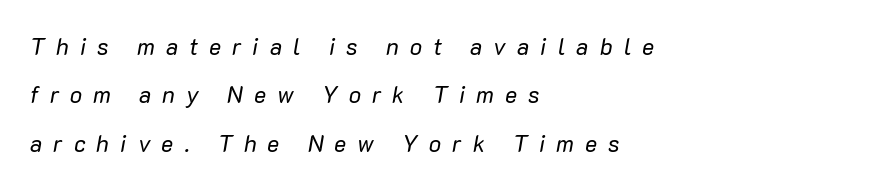
The face used here has a pronounced slope to its letters. The compositor pushed each line to the left boundary. These lines stand farther apart than default settings would place them. Quick note: underline off. The face looks like a standard text weight, possibly lighter. Letter spacing: wide.
